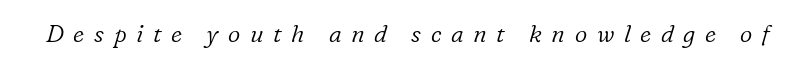
The image shows 24 px text type, italic (leaning right); set unusually wide letter spacing (+0.4 em), not underlined.
